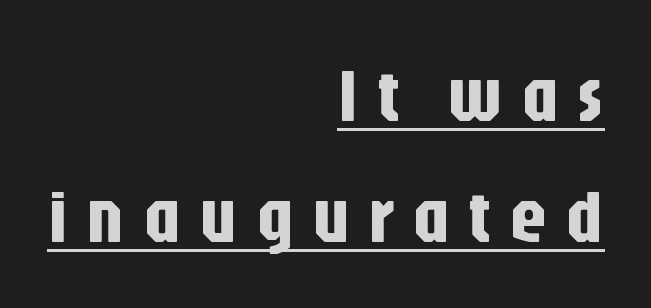
{"serif": "no", "italic": "no", "width": "condensed", "stroke_contrast": "low", "x_height": "large", "monospaced": "no", "underline": "yes", "align": "right", "line_spacing": "normal", "line_spacing_ratio": 1.63, "letter_spacing": "wide", "letter_spacing_em": 0.24, "glyph_px": 74}
